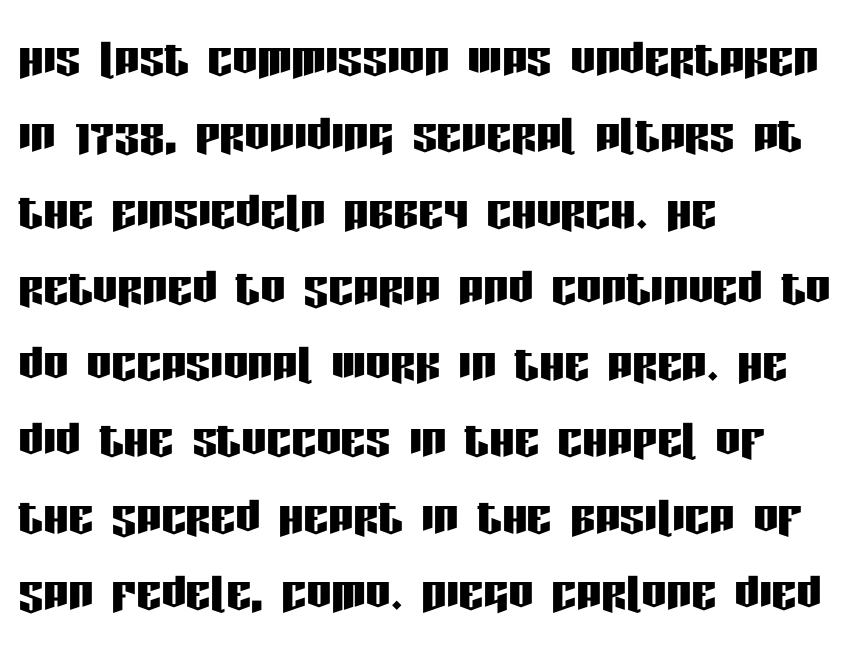
Serif or sans? Sans — the stroke terminals are bare. Casual observation: everything's shoved over to the left. Character widths vary here, with narrow letters taking less room than wide ones. Underlining? Definitely not there. Each word holds together tightly as a unit, with standard inter-letter gaps. These lines were composed using upright roman letters.
